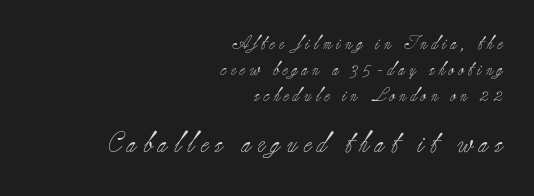
Q: Is the text bold? A: No.
Q: Is the text italic (slanted)? A: Yes.
Q: Is the text underlined? A: No.
Q: How is the paragraph aligned? A: Right-aligned.
Q: Is the spacing between letters normal or unusually wide? A: Unusually wide.
Q: Which block of text is set in a larger size, the first (top) or the second (bottom)? A: The second (bottom) one.
